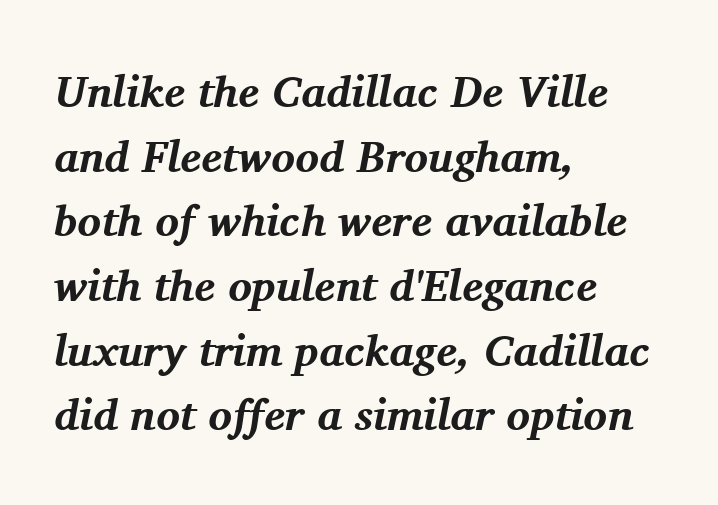
Q: Is the text bold? A: Yes.
Q: Is the text italic (slanted)? A: Yes, it leans right by about 11 degrees.
Q: Is the typeface a serif or a sans-serif typeface? A: Serif.
Q: Is the text underlined? A: No.
Q: How is the paragraph aligned? A: Left-aligned.
Q: Is the spacing between letters normal or unusually wide? A: Normal.
Q: Is the spacing between lines tight, normal or loose? A: Normal.
Q: Width (condensed, normal, or wide)? A: Normal.
Q: Stroke contrast? A: Medium.
Q: x-height? A: Medium.
Q: Monospaced? A: No.
